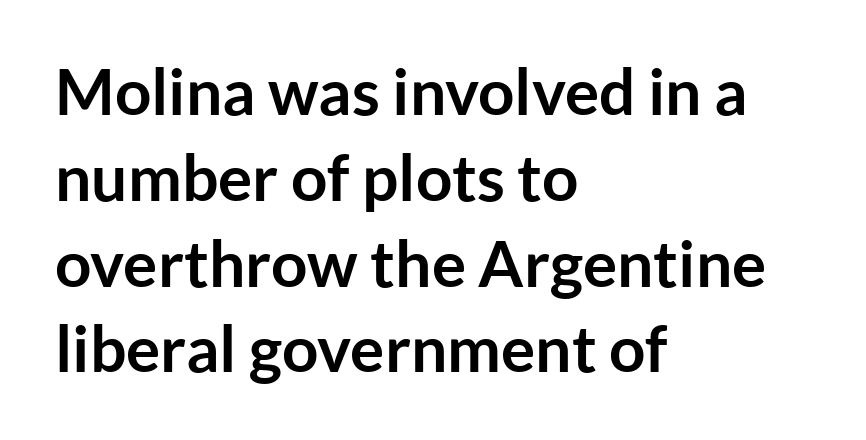
{"serif": "no", "italic": "no", "bold": "yes", "weight": "semibold", "width": "normal", "stroke_contrast": "low", "x_height": "medium", "monospaced": "no", "underline": "no", "align": "left", "line_spacing": "normal", "line_spacing_ratio": 1.34, "letter_spacing": "normal", "letter_spacing_em": 0.0, "glyph_px": 64}
